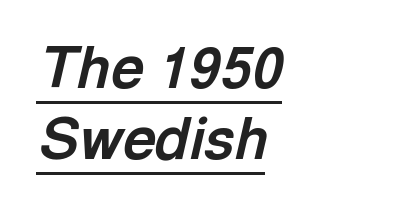
The image shows 57 px bold type, italic (leaning right); set left-aligned, line spacing 1.24x, normal letter spacing, underlined; a medium x-height.
